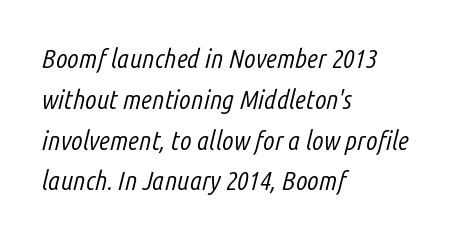
{"italic": "yes", "lean": "right", "slant_degrees": 14, "bold": "no", "underline": "no", "align": "left", "line_spacing": "normal", "line_spacing_ratio": 1.51, "letter_spacing": "normal", "letter_spacing_em": 0.0, "glyph_px": 27}
